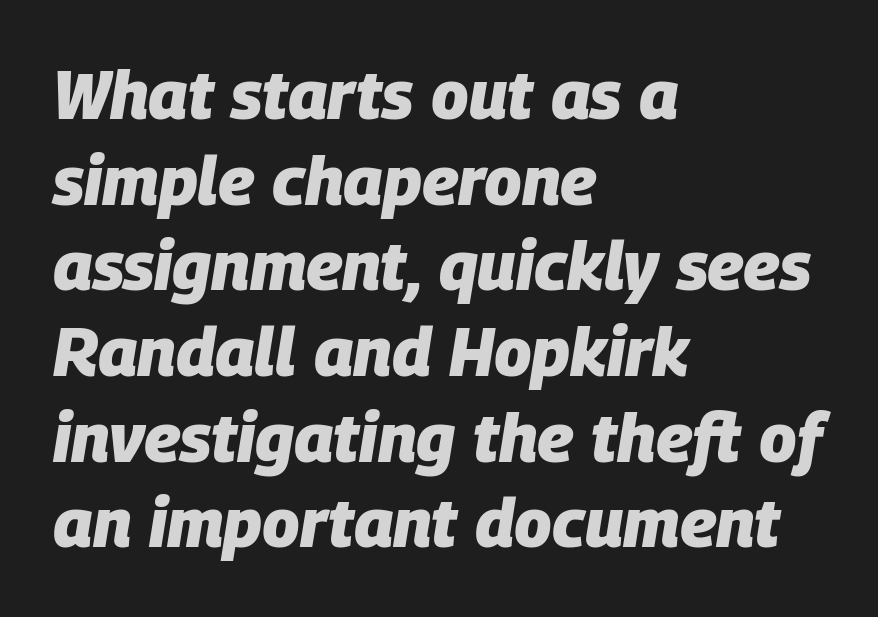
How would I describe the line gaps? Plain and ordinary. Teacher's note: observe the even left margin — that is flush-left alignment. Words float on clear page, feet unadorned. Glyph-to-glyph distance matches everyday printed text. Typographic density is high because the face is bold.
